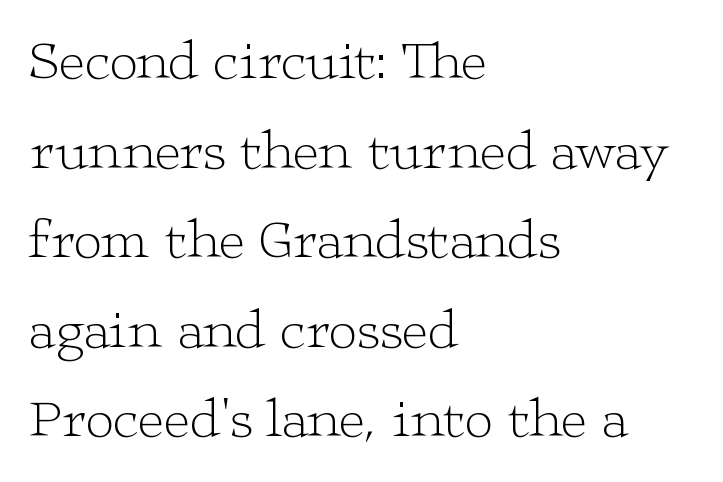
{"serif": "yes", "italic": "no", "bold": "no", "weight": "light", "width": "wide", "stroke_contrast": "low", "x_height": "medium", "monospaced": "no", "underline": "no", "align": "left", "line_spacing": "normal", "line_spacing_ratio": 1.6, "letter_spacing": "normal", "letter_spacing_em": 0.0, "glyph_px": 56}
